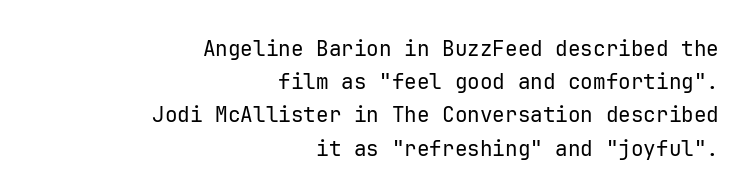
Style check: upright. A flush-right, rag-left setting is used for this passage. Baseline-to-baseline distance is the conventional proportion of letter height. The cut favours lightness, reaching ordinary text weight at its darkest. Letter spacing: default. This rendering features lettering with no underline.
